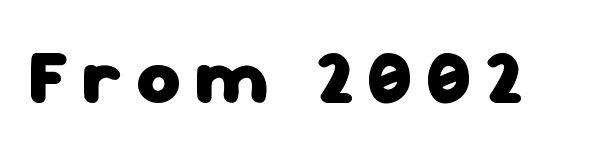
Q: Is the text bold? A: Yes.
Q: Is the text italic (slanted)? A: No, it is upright.
Q: Is the typeface a serif or a sans-serif typeface? A: Sans-serif.
Q: Is the text underlined? A: No.
Q: Width (condensed, normal, or wide)? A: Normal.
Q: Stroke contrast? A: Low.
Q: x-height? A: Medium.
Q: Monospaced? A: No.
